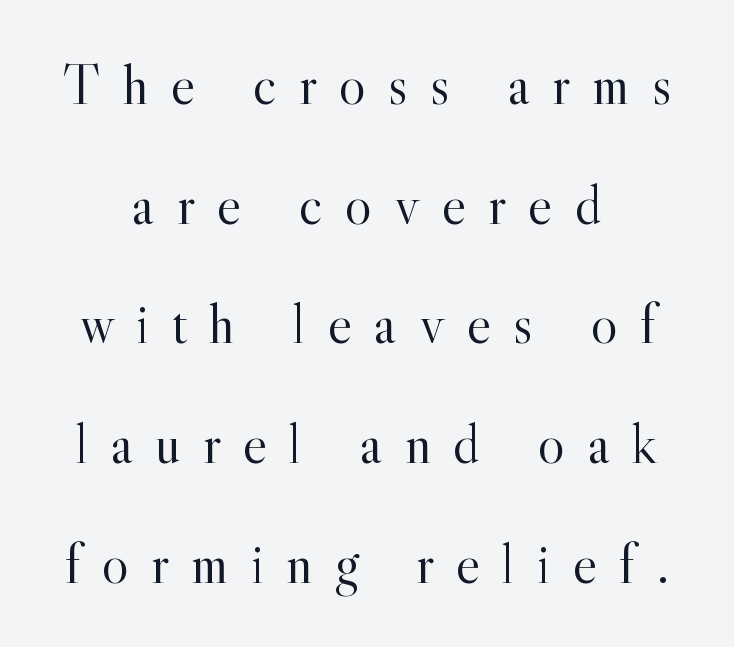
Posture: upright roman. Layout note: lines centered. Leading: increased. The horizontal fit of the characters is loose and conspicuously gappy.
